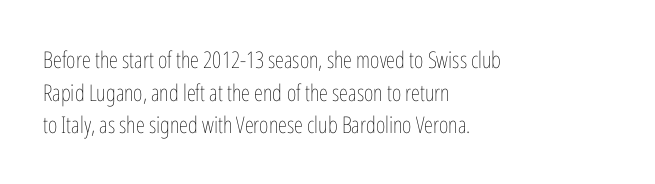
Q: Is the text bold? A: No.
Q: Is the text italic (slanted)? A: No, it is upright.
Q: Is the text underlined? A: No.
Q: How is the paragraph aligned? A: Left-aligned.
Q: Is the spacing between letters normal or unusually wide? A: Normal.
Q: Is the spacing between lines tight, normal or loose? A: Normal.
